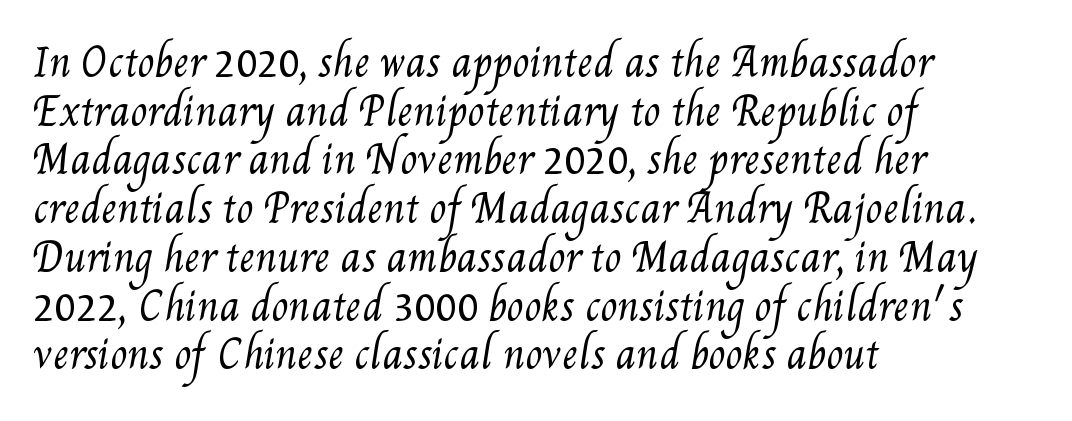
{"bold": "no", "weight": "regular", "width": "condensed", "stroke_contrast": "medium", "x_height": "small", "monospaced": "no", "underline": "no", "align": "left", "line_spacing": "normal", "line_spacing_ratio": 1.25, "letter_spacing": "normal", "letter_spacing_em": 0.0, "glyph_px": 39}
